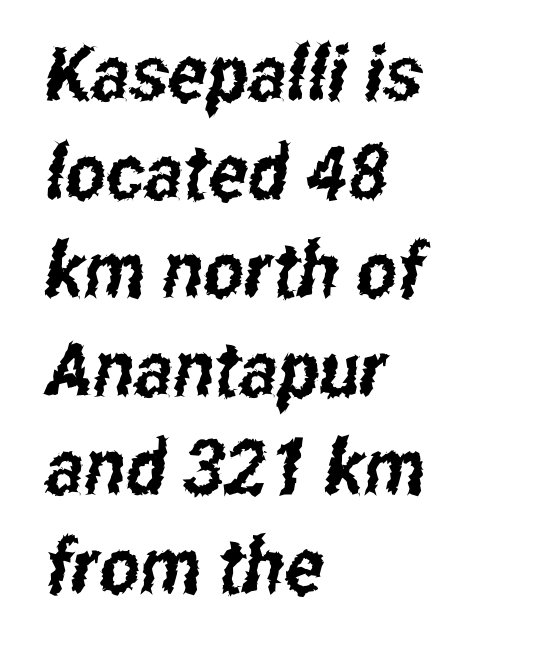
Q: Is the typeface a serif or a sans-serif typeface? A: Sans-serif.
Q: Is the text underlined? A: No.
Q: How is the paragraph aligned? A: Left-aligned.
Q: Is the spacing between letters normal or unusually wide? A: Normal.
Q: Is the spacing between lines tight, normal or loose? A: Normal.
Q: Width (condensed, normal, or wide)? A: Condensed.
Q: Stroke contrast? A: Low.
Q: x-height? A: Medium.
Q: Monospaced? A: No.
